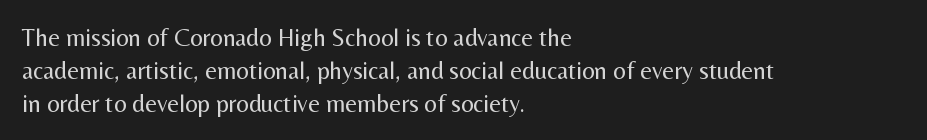
The setting favours the left margin, as ordinary paragraphs usually do. The letters stand upright; this is a roman face. Does the leading feel generous? No, just average. The passage shown has conventional tracking throughout. Each stroke keeps to a modest, everyday thickness or less.
